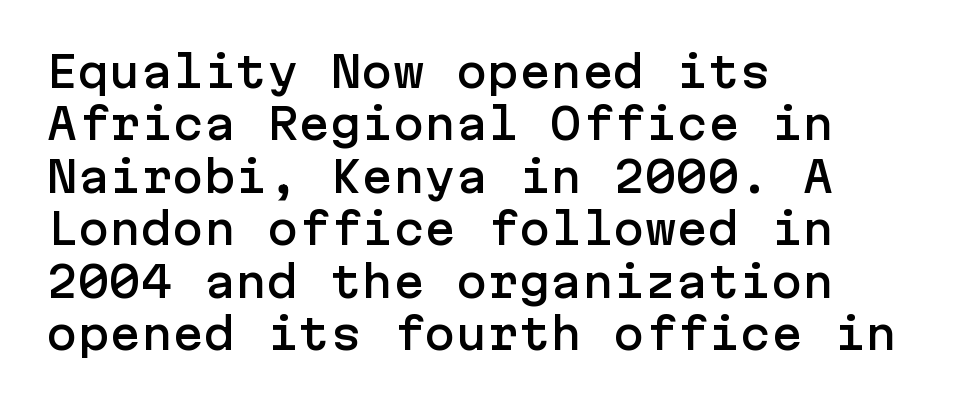
Q: Is the text italic (slanted)? A: No, it is upright.
Q: Is the typeface a serif or a sans-serif typeface? A: Sans-serif.
Q: Is the text underlined? A: No.
Q: How is the paragraph aligned? A: Left-aligned.
Q: Is the spacing between letters normal or unusually wide? A: Normal.
Q: Is the spacing between lines tight, normal or loose? A: Normal.
Q: Width (condensed, normal, or wide)? A: Normal.
Q: Stroke contrast? A: Low.
Q: x-height? A: Medium.
